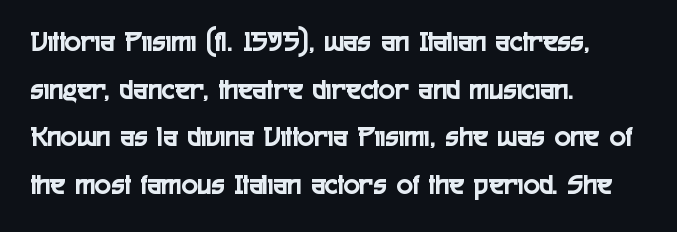
{"serif": "no", "italic": "no", "width": "condensed", "x_height": "medium", "monospaced": "no", "underline": "no", "align": "left", "line_spacing": "normal", "line_spacing_ratio": 1.59, "letter_spacing": "normal", "letter_spacing_em": 0.0, "glyph_px": 30}
